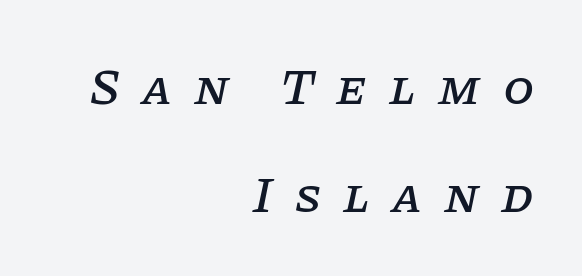
The horizontal fit of the characters is loose and conspicuously gappy. Emphasis-style slanted type is in use. In CSS terms this would be text-align: right. The area under the type is left untouched.
